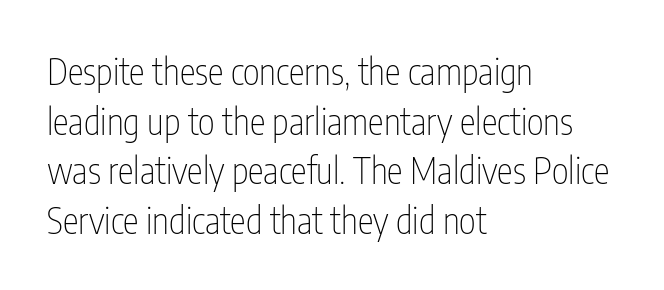
{"serif": "no", "italic": "no", "bold": "no", "weight": "thin", "width": "condensed", "stroke_contrast": "low", "x_height": "medium", "monospaced": "no", "underline": "no", "align": "left", "line_spacing": "normal", "line_spacing_ratio": 1.38, "letter_spacing": "normal", "letter_spacing_em": 0.0, "glyph_px": 36}
